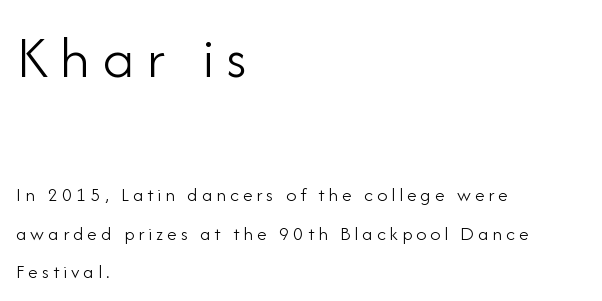
Q: Is the text bold? A: No.
Q: Is the text italic (slanted)? A: No, it is upright.
Q: Is the typeface a serif or a sans-serif typeface? A: Sans-serif.
Q: Is the text underlined? A: No.
Q: How is the paragraph aligned? A: Left-aligned.
Q: Is the spacing between letters normal or unusually wide? A: Unusually wide.
Q: Is the spacing between lines tight, normal or loose? A: Loose.
Q: Which block of text is set in a larger size, the first (top) or the second (bottom)? A: The first (top) one.
Q: Width (condensed, normal, or wide)? A: Normal.
Q: Stroke contrast? A: Low.
Q: x-height? A: Small.
Q: Monospaced? A: No.
